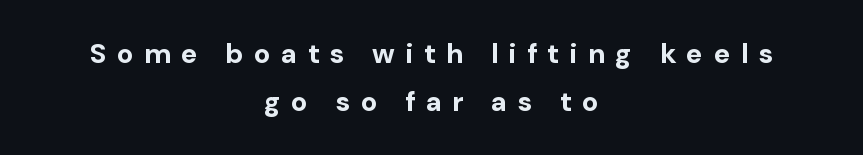
Q: Is the text bold? A: Yes.
Q: Is the text italic (slanted)? A: No, it is upright.
Q: Is the typeface a serif or a sans-serif typeface? A: Sans-serif.
Q: Is the text underlined? A: No.
Q: How is the paragraph aligned? A: Centered.
Q: Is the spacing between letters normal or unusually wide? A: Unusually wide.
Q: Is the spacing between lines tight, normal or loose? A: Normal.
Q: Width (condensed, normal, or wide)? A: Normal.
Q: Stroke contrast? A: Low.
Q: x-height? A: Medium.
Q: Monospaced? A: No.
